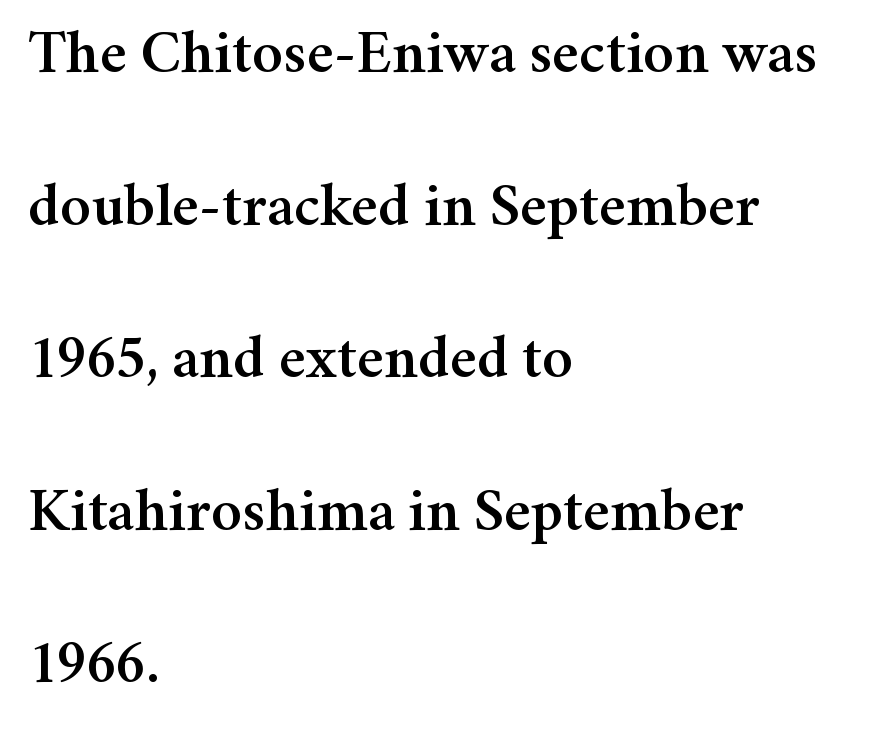
The image shows 62 px serif type, upright; set left-aligned, loose line spacing (2.46x), normal letter spacing, not underlined; medium stroke contrast and a medium x-height.
